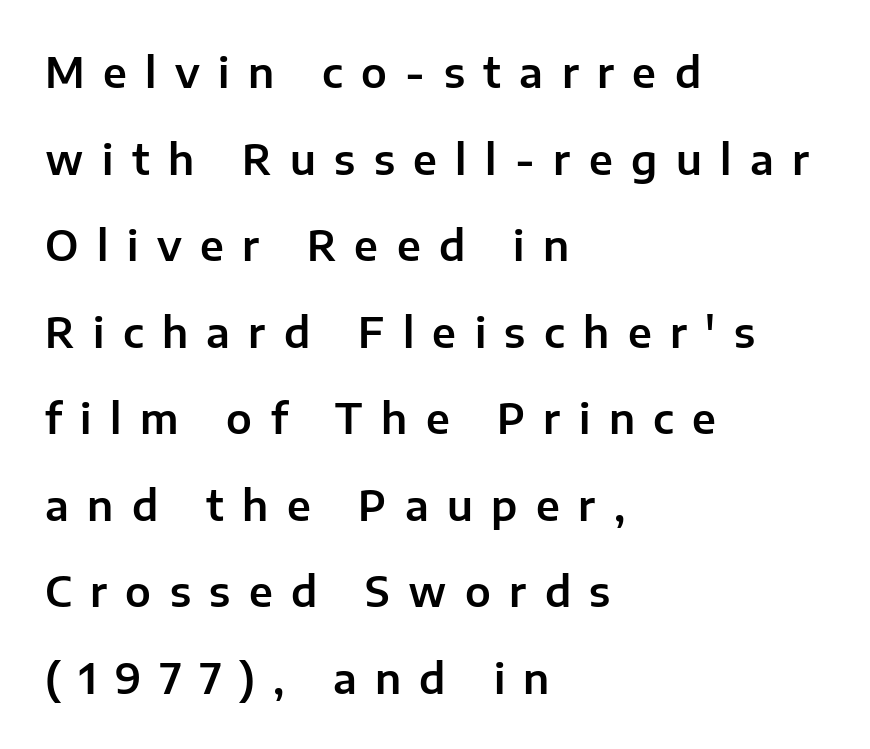
{"serif": "no", "italic": "no", "width": "normal", "stroke_contrast": "low", "x_height": "medium", "monospaced": "no", "underline": "no", "align": "left", "line_spacing": "loose", "line_spacing_ratio": 2.11, "letter_spacing": "wide", "letter_spacing_em": 0.45, "glyph_px": 41}
